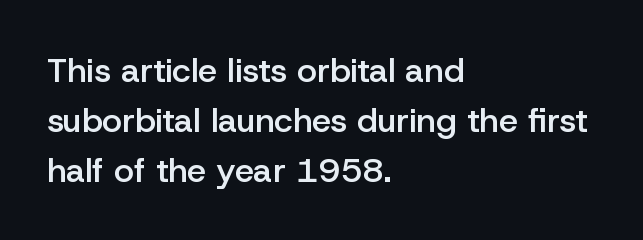
Q: Is the text bold? A: Semi-bold.
Q: Is the text italic (slanted)? A: No, it is upright.
Q: Is the typeface a serif or a sans-serif typeface? A: Sans-serif.
Q: Is the text underlined? A: No.
Q: How is the paragraph aligned? A: Left-aligned.
Q: Is the spacing between letters normal or unusually wide? A: Normal.
Q: Is the spacing between lines tight, normal or loose? A: Normal.
Q: Width (condensed, normal, or wide)? A: Normal.
Q: Stroke contrast? A: Low.
Q: x-height? A: Medium.
Q: Monospaced? A: No.
